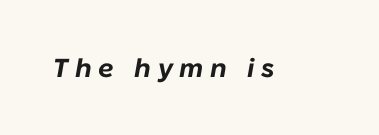
Q: Is the text bold? A: Yes.
Q: Is the text italic (slanted)? A: Yes, it leans right by about 10 degrees.
Q: Is the text underlined? A: No.
Q: Is the spacing between letters normal or unusually wide? A: Unusually wide.
